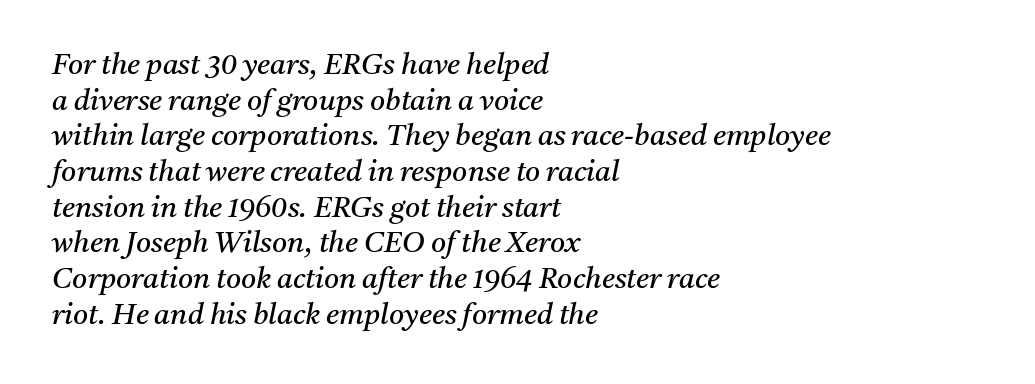
Q: Is the text bold? A: No.
Q: Is the text italic (slanted)? A: Yes, it leans right by about 11 degrees.
Q: Is the typeface a serif or a sans-serif typeface? A: Serif.
Q: Is the text underlined? A: No.
Q: How is the paragraph aligned? A: Left-aligned.
Q: Is the spacing between letters normal or unusually wide? A: Normal.
Q: Width (condensed, normal, or wide)? A: Normal.
Q: Stroke contrast? A: Medium.
Q: x-height? A: Medium.
Q: Monospaced? A: No.
